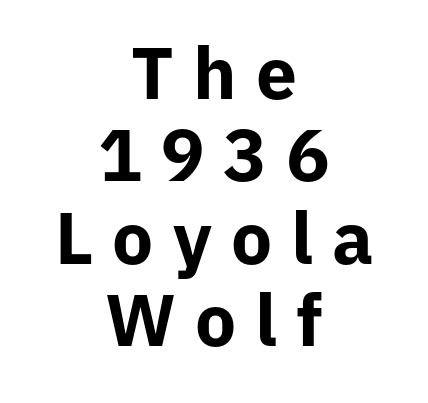
Q: Is the text bold? A: Yes.
Q: Is the text italic (slanted)? A: No, it is upright.
Q: Is the typeface a serif or a sans-serif typeface? A: Sans-serif.
Q: Is the text underlined? A: No.
Q: How is the paragraph aligned? A: Centered.
Q: Is the spacing between letters normal or unusually wide? A: Unusually wide.
Q: Is the spacing between lines tight, normal or loose? A: Tight.
Q: Width (condensed, normal, or wide)? A: Normal.
Q: Stroke contrast? A: Low.
Q: x-height? A: Medium.
Q: Monospaced? A: No.
